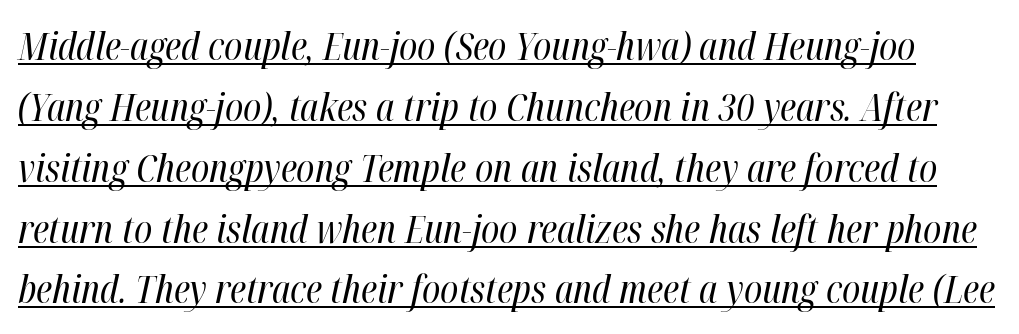
Glyph-to-glyph distance matches everyday printed text. The font sits on the lighter half of the weight spectrum, regular included. Note the varied advance widths — an 'i' is clearly narrower than an 'm'. This sample carries an underscore along the baseline area.
